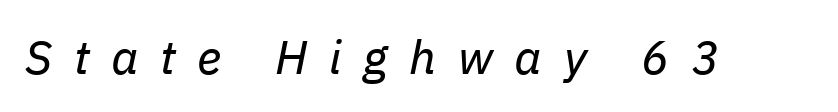
Q: Is the text bold? A: No.
Q: Is the text italic (slanted)? A: Yes, it leans right by about 11 degrees.
Q: Is the text underlined? A: No.
Q: Is the spacing between letters normal or unusually wide? A: Unusually wide.
Q: Width (condensed, normal, or wide)? A: Normal.
Q: Stroke contrast? A: Low.
Q: x-height? A: Medium.
Q: Monospaced? A: No.
